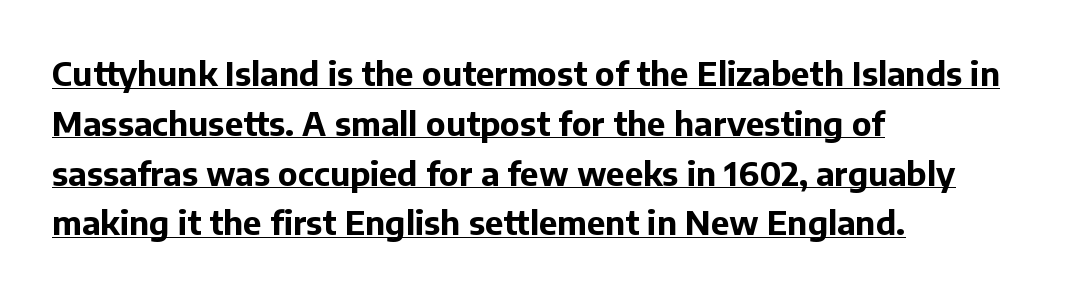
Characters remain perfectly vertical along every line. The rows are spaced the way most documents space them. The line texture is even and compact thanks to regular tracking. The glyphs have the mass of a bold cut. Stroke terminals: plain, sans-serif.
